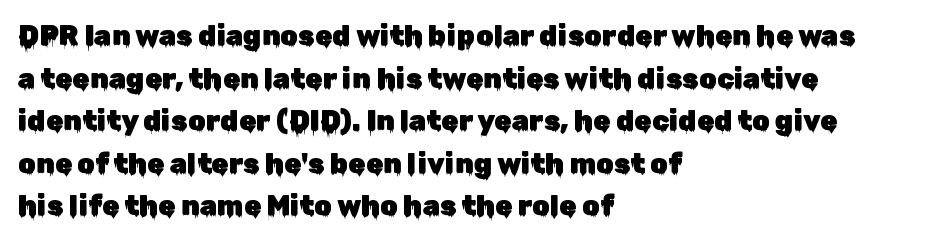
Q: Is the text italic (slanted)? A: No, it is upright.
Q: Is the typeface a serif or a sans-serif typeface? A: Sans-serif.
Q: Is the text underlined? A: No.
Q: How is the paragraph aligned? A: Left-aligned.
Q: Is the spacing between letters normal or unusually wide? A: Normal.
Q: Is the spacing between lines tight, normal or loose? A: Normal.
Q: Width (condensed, normal, or wide)? A: Normal.
Q: Stroke contrast? A: Low.
Q: x-height? A: Medium.
Q: Monospaced? A: No.
